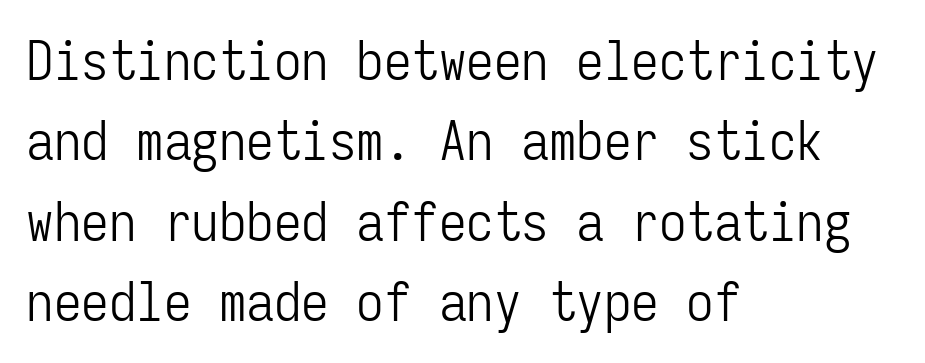
Heaviness? Minimal to ordinary, like unemphasized prose. Posture: upright roman. Every row of glyphs begins at an identical x-position on the left. Is there much room between lines? A standard amount, neither cramped nor airy. Compared with typical body copy, the letter spacing here is the same.
